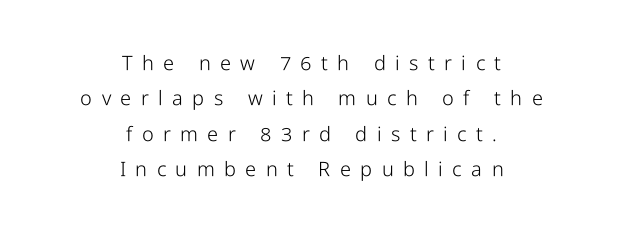
The image shows 20 px text type, upright; set centered, line spacing 1.77x, unusually wide letter spacing (+0.47 em), not underlined.
